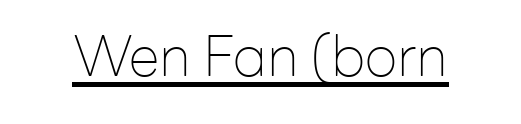
Q: Is the text bold? A: No.
Q: Is the text italic (slanted)? A: No, it is upright.
Q: Is the typeface a serif or a sans-serif typeface? A: Sans-serif.
Q: Is the text underlined? A: Yes.
Q: Is the spacing between letters normal or unusually wide? A: Normal.
Q: Width (condensed, normal, or wide)? A: Normal.
Q: Stroke contrast? A: Low.
Q: x-height? A: Medium.
Q: Monospaced? A: No.
